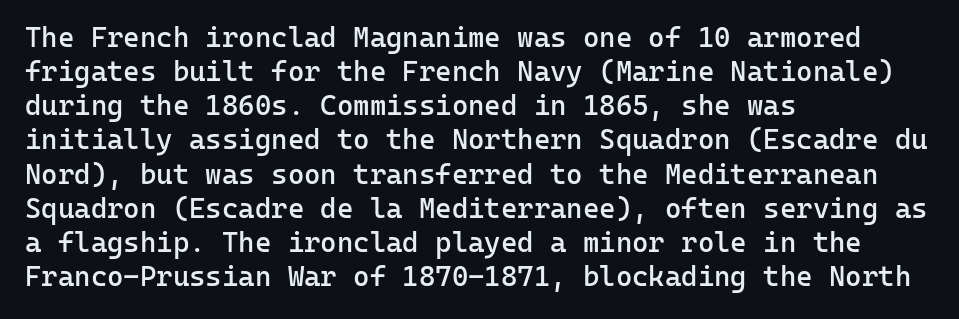
The passage shown has conventional tracking throughout. Check the space under the baseline: it is left empty. Short and long lines alike share a common starting point at left. The rendering uses typewriter-style spacing with identical character cells. Caption: semibold face, moderately heavy strokes.
